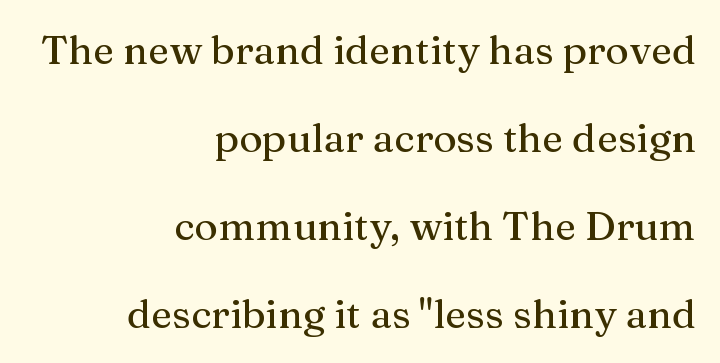
{"serif": "yes", "italic": "no", "width": "normal", "stroke_contrast": "medium", "x_height": "medium", "monospaced": "no", "underline": "no", "align": "right", "line_spacing": "loose", "line_spacing_ratio": 2.2, "letter_spacing": "normal", "letter_spacing_em": 0.0, "glyph_px": 40}
